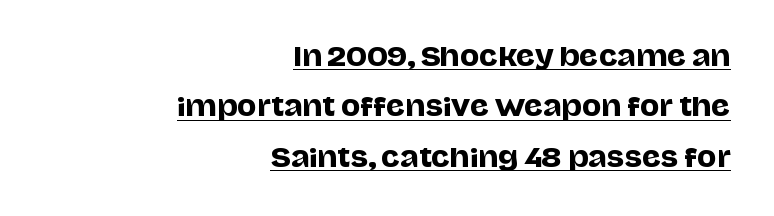
Q: Is the text italic (slanted)? A: No, it is upright.
Q: Is the text underlined? A: Yes.
Q: How is the paragraph aligned? A: Right-aligned.
Q: Is the spacing between letters normal or unusually wide? A: Normal.
Q: Is the spacing between lines tight, normal or loose? A: Loose.
